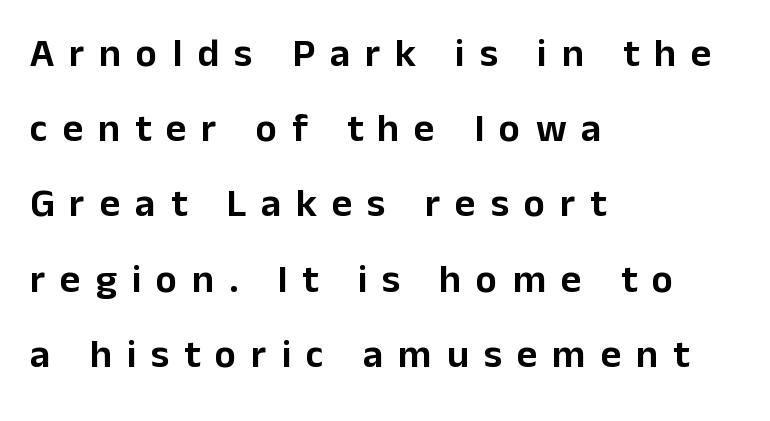
Q: Is the text italic (slanted)? A: No, it is upright.
Q: Is the typeface a serif or a sans-serif typeface? A: Sans-serif.
Q: Is the text underlined? A: No.
Q: How is the paragraph aligned? A: Left-aligned.
Q: Is the spacing between letters normal or unusually wide? A: Unusually wide.
Q: Width (condensed, normal, or wide)? A: Normal.
Q: Stroke contrast? A: Low.
Q: x-height? A: Medium.
Q: Monospaced? A: No.
